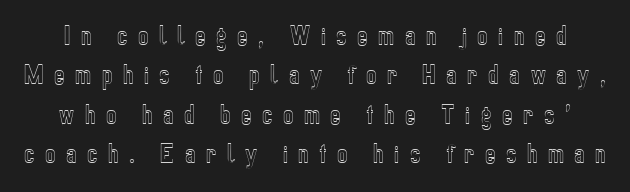
Q: Is the text italic (slanted)? A: No, it is upright.
Q: Is the text underlined? A: No.
Q: Is the spacing between letters normal or unusually wide? A: Unusually wide.
